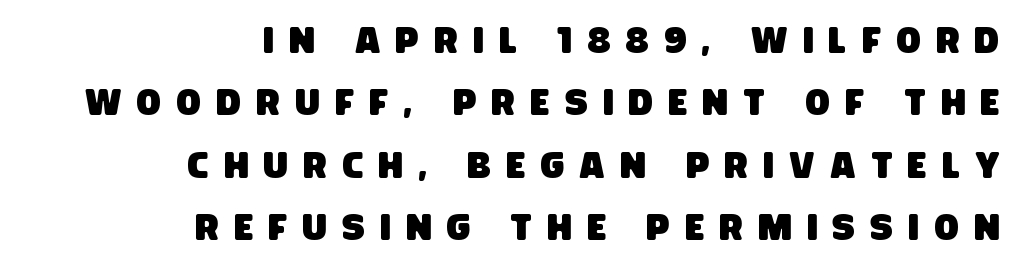
The image shows 36 px condensed sans-serif type; set right-aligned, line spacing 1.73x, unusually wide letter spacing (+0.43 em), not underlined; low stroke contrast and a large x-height.
